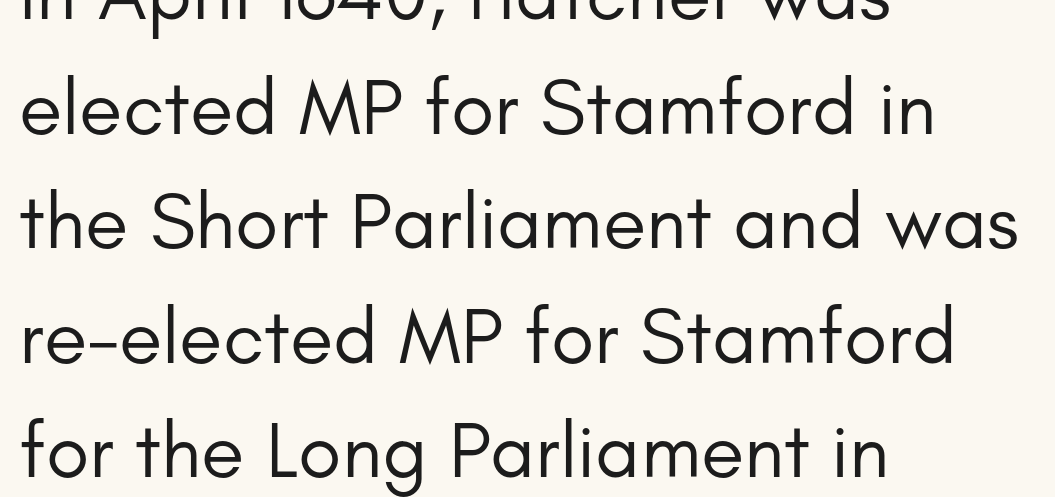
The image shows 79 px regular-weight sans-serif type, upright; set left-aligned, normal line spacing (1.45x), normal letter spacing, not underlined; low stroke contrast and a small x-height.
